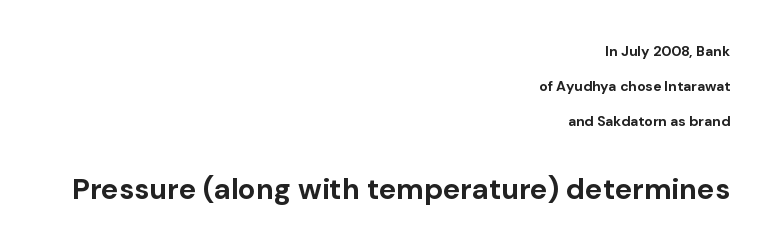
The composition opens small and finishes big. Weight: bold. The letterforms sit shoulder to shoulder at normal distance. Students, observe: this is what heavily led, spacious text looks like. Glance below the letters and you will spot only blank space.
